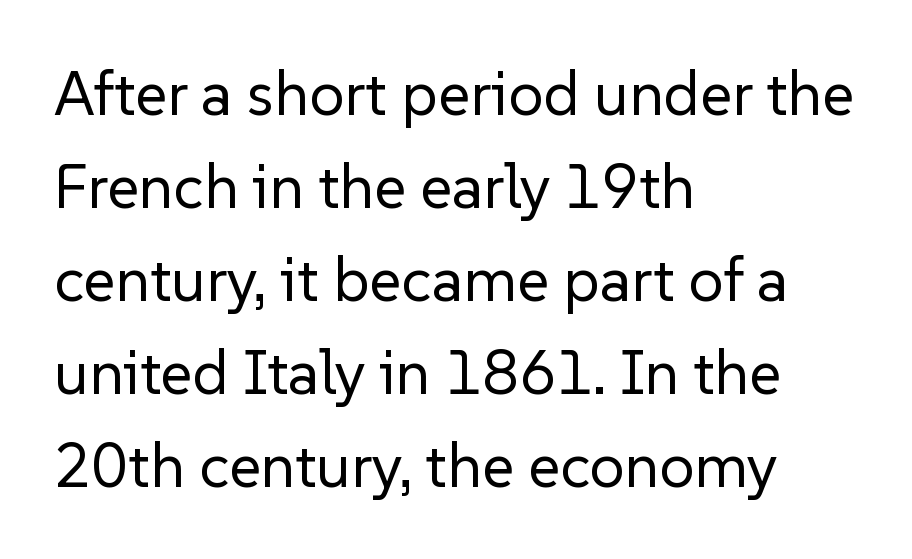
The image shows 62 px regular-weight sans-serif type, upright; set left-aligned, normal line spacing (1.5x), normal letter spacing, not underlined; low stroke contrast and a medium x-height.
